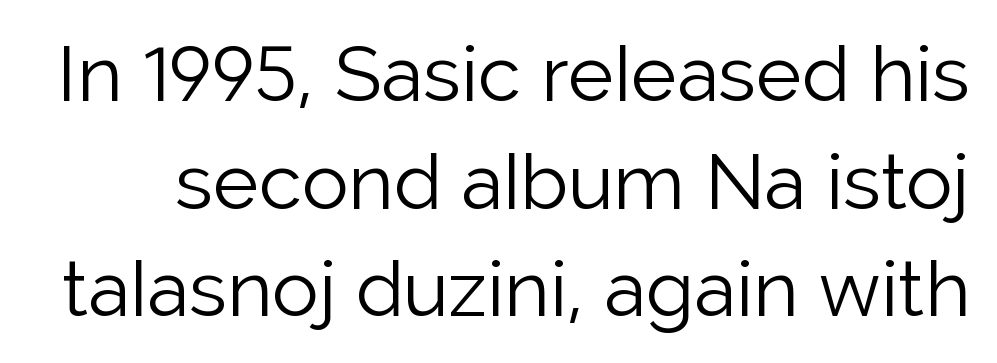
{"serif": "no", "italic": "no", "bold": "no", "weight": "light", "width": "normal", "stroke_contrast": "low", "x_height": "medium", "monospaced": "no", "underline": "no", "line_spacing": "normal", "line_spacing_ratio": 1.38, "letter_spacing": "normal", "letter_spacing_em": 0.0, "glyph_px": 78}
